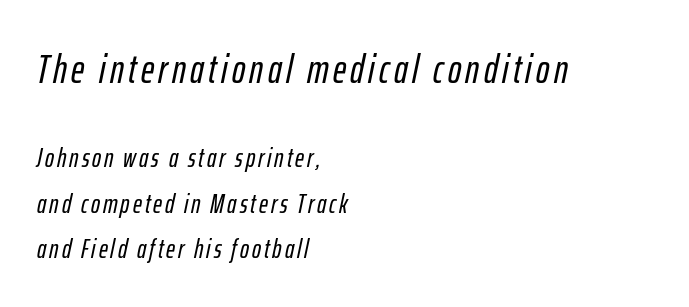
{"italic": "yes", "lean": "right", "slant_degrees": 12, "width": "condensed", "stroke_contrast": "low", "x_height": "medium", "monospaced": "no", "underline": "no", "align": "left", "line_spacing": "normal", "line_spacing_ratio": 1.68, "larger_block": "first", "size_ratio": 1.48, "glyph_px": 40}
